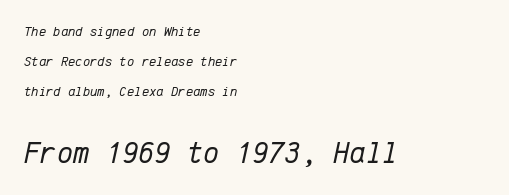
Q: Is the text bold? A: No.
Q: Is the text italic (slanted)? A: Yes, it leans right by about 12 degrees.
Q: Is the text underlined? A: No.
Q: How is the paragraph aligned? A: Left-aligned.
Q: Is the spacing between letters normal or unusually wide? A: Normal.
Q: Is the spacing between lines tight, normal or loose? A: Loose.
Q: Which block of text is set in a larger size, the first (top) or the second (bottom)? A: The second (bottom) one.
Q: Width (condensed, normal, or wide)? A: Normal.
Q: Stroke contrast? A: Low.
Q: x-height? A: Medium.
Q: Monospaced? A: Yes.
